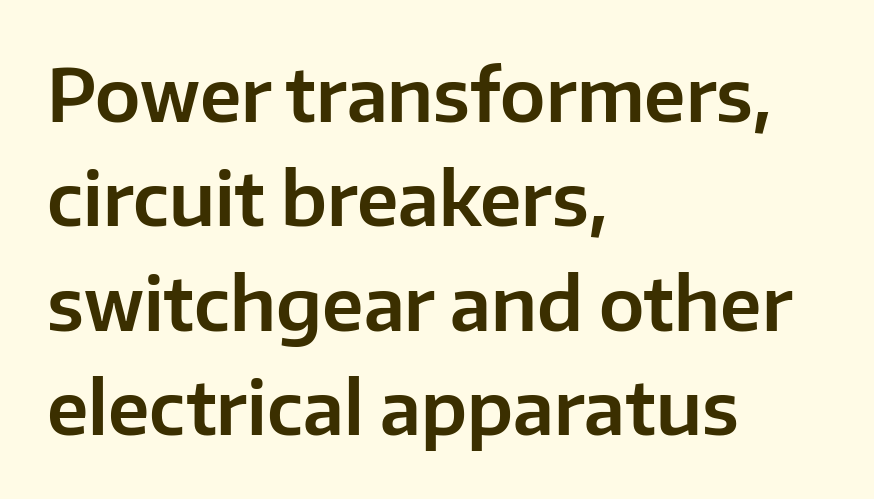
Q: Is the text italic (slanted)? A: No, it is upright.
Q: Is the typeface a serif or a sans-serif typeface? A: Sans-serif.
Q: Is the text underlined? A: No.
Q: How is the paragraph aligned? A: Left-aligned.
Q: Is the spacing between letters normal or unusually wide? A: Normal.
Q: Is the spacing between lines tight, normal or loose? A: Normal.
Q: Width (condensed, normal, or wide)? A: Normal.
Q: Stroke contrast? A: Low.
Q: x-height? A: Medium.
Q: Monospaced? A: No.
